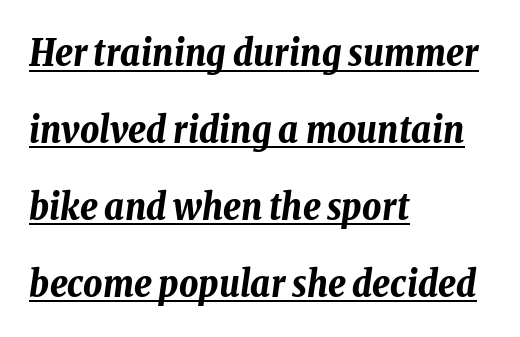
The line texture is even and compact thanks to regular tracking. Is this a fixed-width face? No — the glyphs have proportional, varying widths. The characters look thick and weighty, a clear bold. One glance says open: line gaps are wider than usual. This is oblique type, the kind used for emphasis or titles. Layout note: lines flush left.
